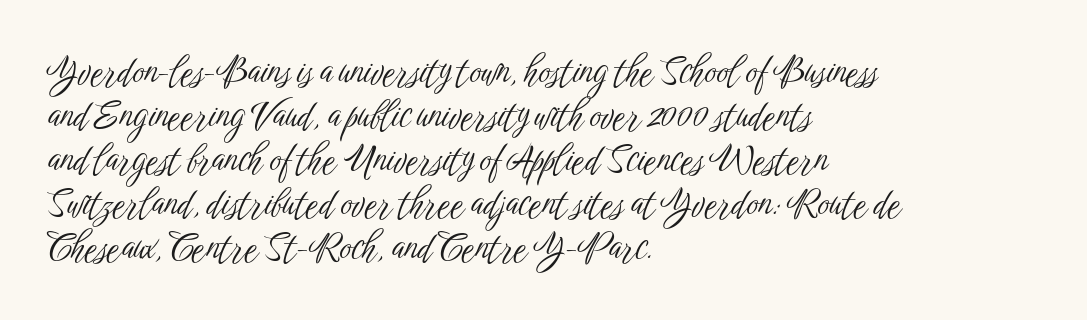
The image shows 36 px light, condensed sans-serif type; set left-aligned, line spacing 1.22x, normal letter spacing, not underlined; low stroke contrast and a medium x-height.
